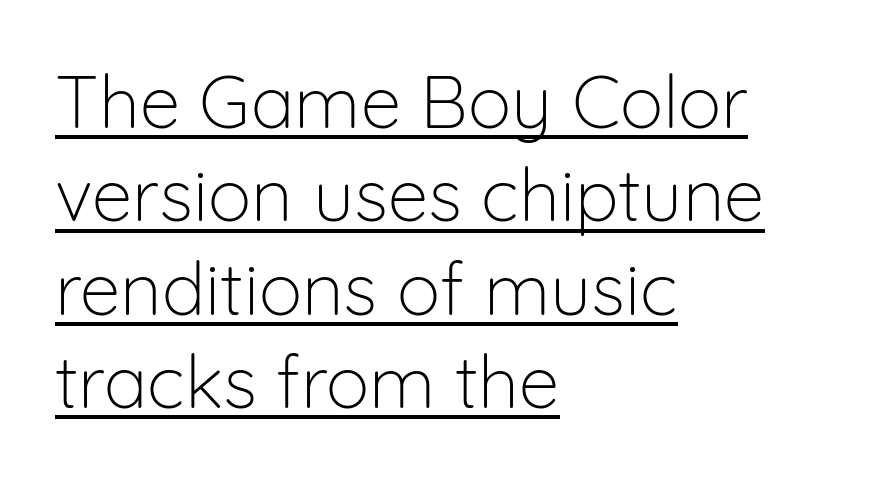
{"serif": "no", "italic": "no", "bold": "no", "weight": "light", "width": "normal", "stroke_contrast": "low", "x_height": "medium", "monospaced": "no", "underline": "yes", "align": "left", "line_spacing": "normal", "line_spacing_ratio": 1.28, "letter_spacing": "normal", "letter_spacing_em": 0.0, "glyph_px": 73}
